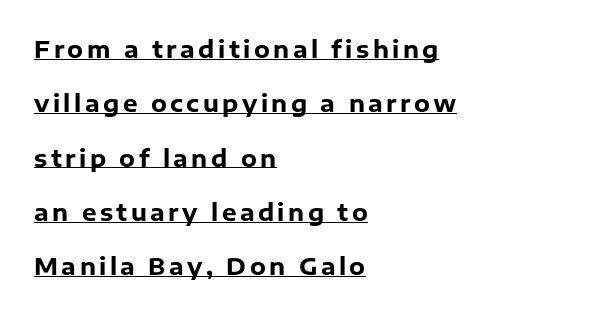
The image shows 23 px bold type, upright; set left-aligned, loose line spacing (2.36x), underlined.
